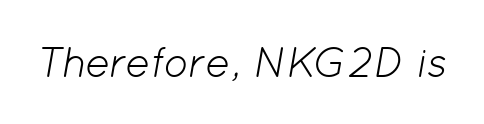
Q: Is the text bold? A: No.
Q: Is the text italic (slanted)? A: Yes, it leans right by about 12 degrees.
Q: Is the text underlined? A: No.
Q: Is the spacing between letters normal or unusually wide? A: Normal.
Q: Width (condensed, normal, or wide)? A: Normal.
Q: Stroke contrast? A: Low.
Q: x-height? A: Medium.
Q: Monospaced? A: No.
